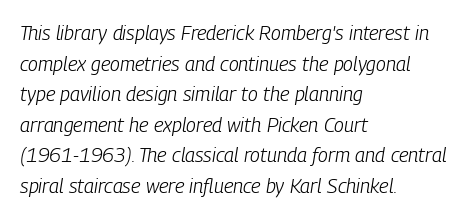
The image shows 20 px text type, italic (leaning right); set left-aligned, normal line spacing (1.53x), normal letter spacing, not underlined.
